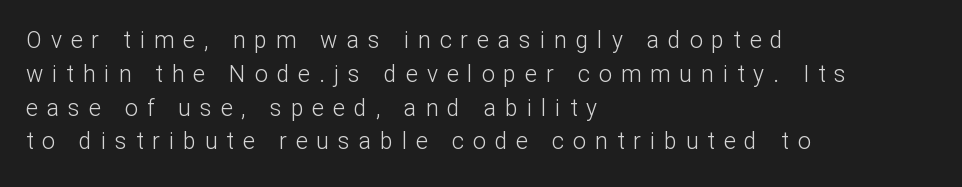
The image shows 23 px text type, upright; set left-aligned, normal line spacing (1.47x), unusually wide letter spacing (+0.39 em), not underlined.
